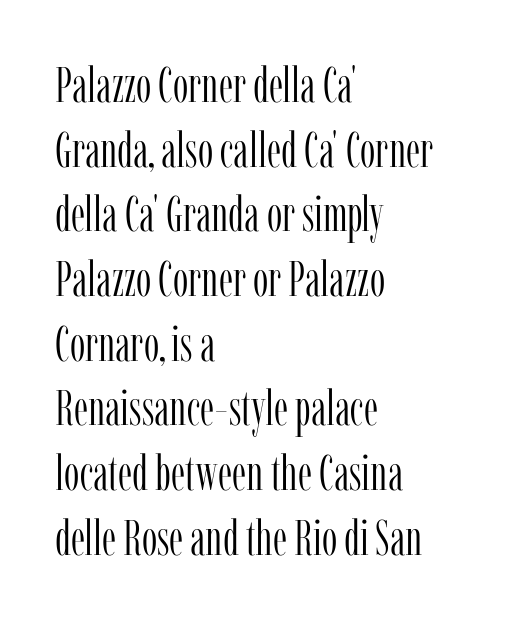
Q: Is the text bold? A: No.
Q: Is the text italic (slanted)? A: No, it is upright.
Q: Is the typeface a serif or a sans-serif typeface? A: Serif.
Q: Is the text underlined? A: No.
Q: How is the paragraph aligned? A: Left-aligned.
Q: Is the spacing between letters normal or unusually wide? A: Normal.
Q: Is the spacing between lines tight, normal or loose? A: Normal.
Q: Width (condensed, normal, or wide)? A: Condensed.
Q: Stroke contrast? A: Low.
Q: x-height? A: Medium.
Q: Monospaced? A: No.
